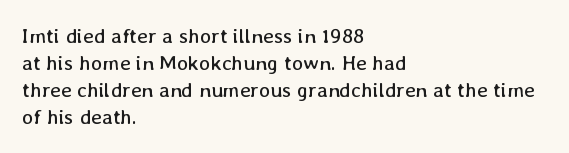
{"italic": "no", "bold": "no", "underline": "no", "align": "left", "line_spacing": "normal", "line_spacing_ratio": 1.29, "letter_spacing": "normal", "letter_spacing_em": 0.0, "glyph_px": 21}
